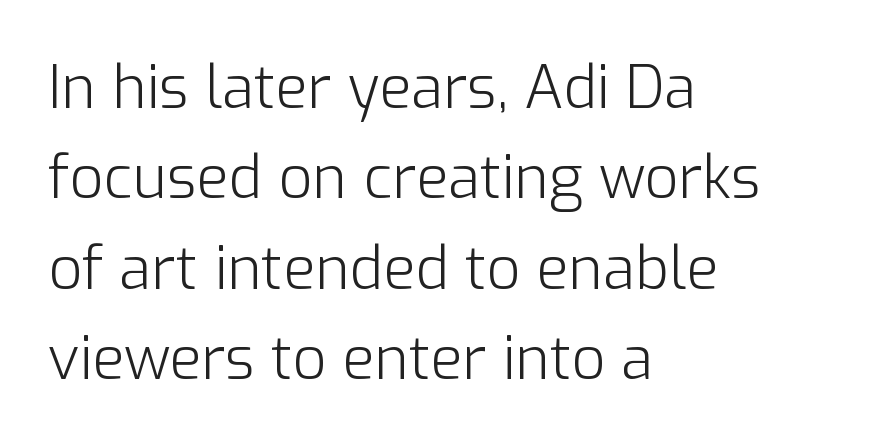
Is this a fixed-width face? No — the glyphs have proportional, varying widths. Lines of text with bare space underneath. Observe the ordinary spacing: letters are neighbours, not strangers. If you measured baseline to baseline, you'd find a middling distance.
